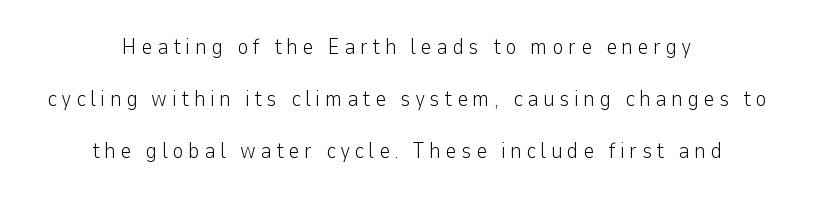
The image shows 22 px text type, upright; set centered, loose line spacing (2.36x), unusually wide letter spacing (+0.2 em), not underlined.
